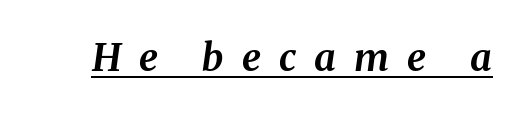
The words here are underlined. The glyphs look as if they've been sheared to an angle. A typesetter would call this heavily tracked-out type. Its strokes are broad and dark, the hallmark of bold type. These lines are rendered in a variable-pitch font.
